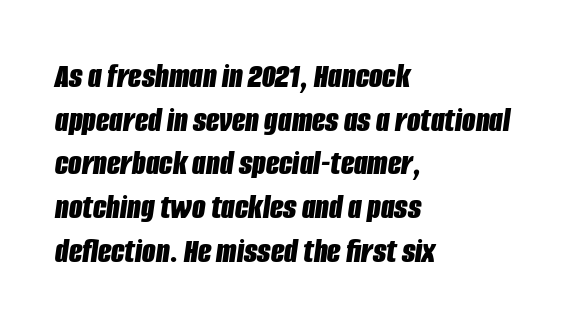
{"italic": "yes", "lean": "right", "slant_degrees": 8, "bold": "yes", "weight": "bold", "width": "condensed", "stroke_contrast": "low", "x_height": "large", "monospaced": "no", "underline": "no", "align": "left", "line_spacing": "normal", "line_spacing_ratio": 1.25, "letter_spacing": "normal", "letter_spacing_em": 0.0, "glyph_px": 35}
